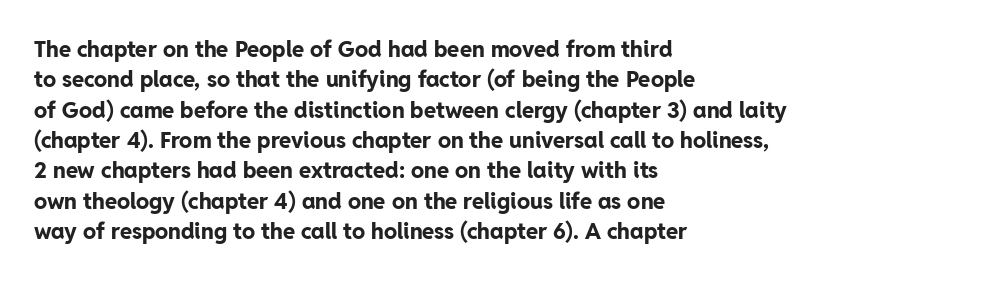
The image shows 22 px bold type, upright; set left-aligned, normal line spacing (1.38x), normal letter spacing, not underlined.
